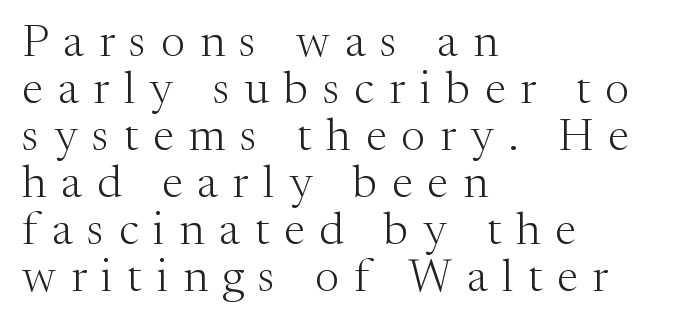
{"serif": "yes", "italic": "no", "bold": "no", "weight": "light", "width": "normal", "stroke_contrast": "medium", "x_height": "medium", "monospaced": "no", "underline": "no", "align": "left", "line_spacing": "tight", "line_spacing_ratio": 1.02, "letter_spacing": "wide", "letter_spacing_em": 0.32, "glyph_px": 46}
